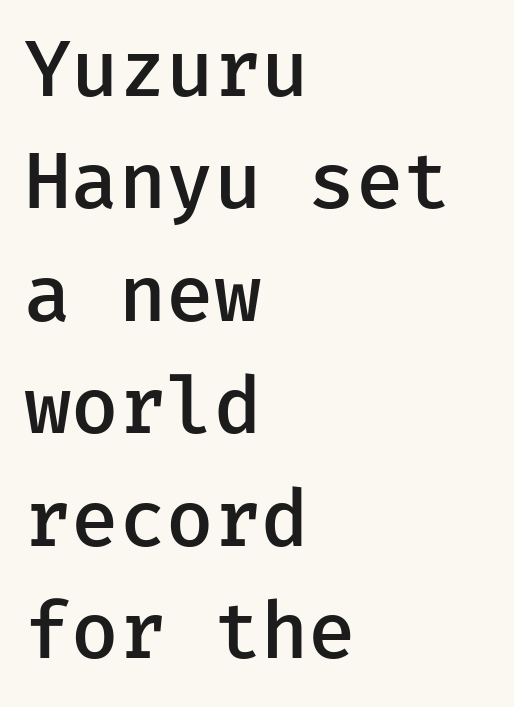
{"serif": "no", "italic": "no", "bold": "semi", "weight": "semibold", "width": "normal", "stroke_contrast": "low", "x_height": "medium", "underline": "no", "align": "left", "line_spacing": "normal", "line_spacing_ratio": 1.46, "letter_spacing": "normal", "letter_spacing_em": 0.0, "glyph_px": 77}
